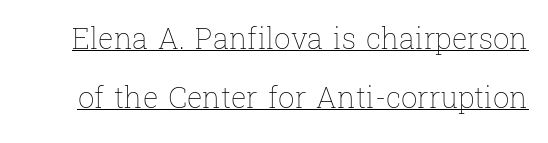
{"italic": "no", "bold": "no", "weight": "thin", "width": "normal", "stroke_contrast": "low", "x_height": "medium", "monospaced": "no", "underline": "yes", "line_spacing": "loose", "line_spacing_ratio": 2.02, "letter_spacing": "normal", "letter_spacing_em": 0.0, "glyph_px": 29}
